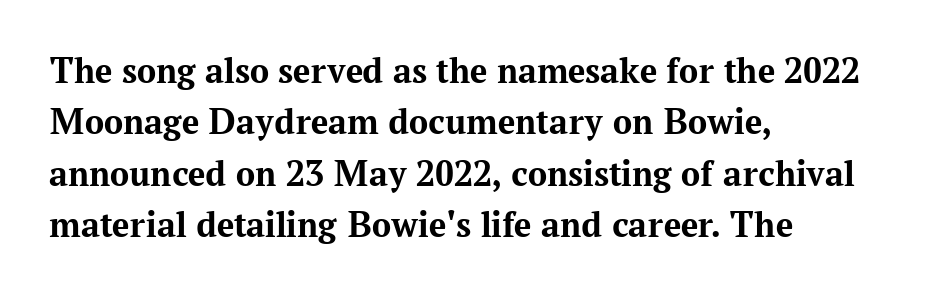
{"serif": "yes", "italic": "no", "bold": "yes", "weight": "bold", "width": "normal", "stroke_contrast": "medium", "x_height": "medium", "monospaced": "no", "underline": "no", "align": "left", "line_spacing": "normal", "line_spacing_ratio": 1.35, "letter_spacing": "normal", "letter_spacing_em": 0.0, "glyph_px": 38}
